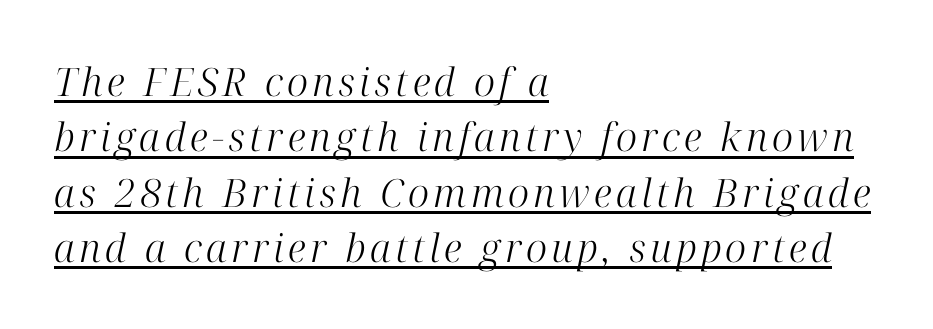
Horizontal alignment here is leftward, the default for most running prose. Unlike a clean sans, this face finishes its strokes with serifs. This rendering features underlined lettering. Leading matches the norm, producing a regular column.
